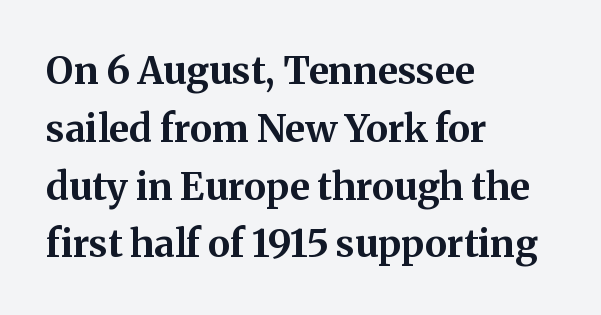
The font's upright variant was chosen for this text. Letterform terminals end in serifs throughout the passage. You'd pick this weight for a headline — it's a proper bold. Typeset ragged right — the left edge is the straight one. Here the designer chose a conventional face with non-uniform glyph widths.
